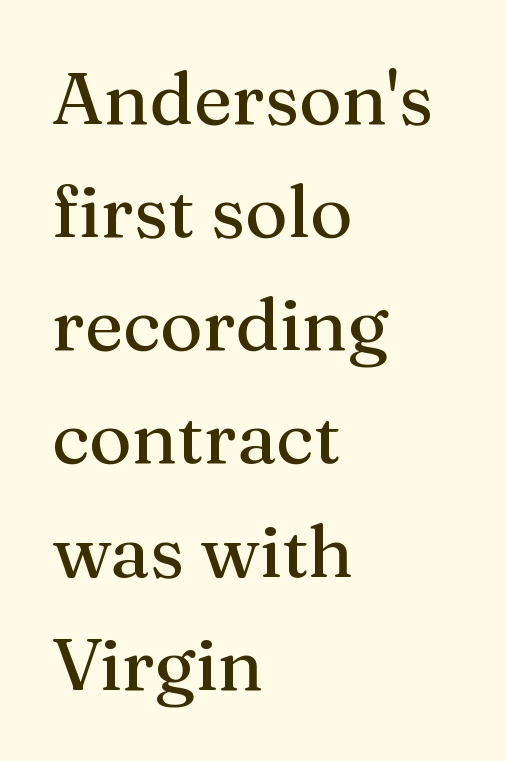
{"serif": "yes", "italic": "no", "width": "normal", "stroke_contrast": "medium", "x_height": "medium", "monospaced": "no", "underline": "no", "align": "left", "line_spacing": "normal", "line_spacing_ratio": 1.55, "letter_spacing": "normal", "letter_spacing_em": 0.0, "glyph_px": 73}
